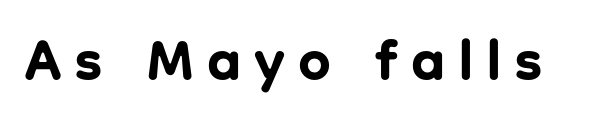
The image shows 58 px bold sans-serif type, upright; set unusually wide letter spacing (+0.22 em), not underlined; low stroke contrast and a medium x-height.
